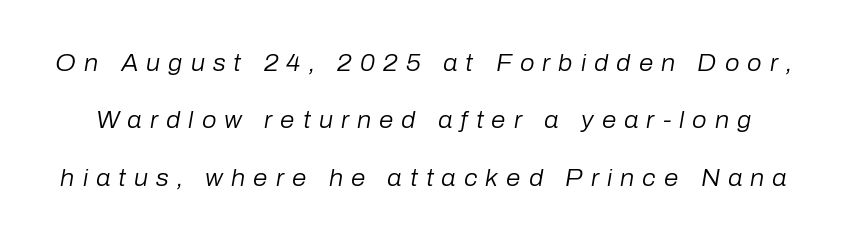
The image shows 23 px text type, italic (leaning right); set loose line spacing (2.49x), unusually wide letter spacing (+0.35 em), not underlined.
